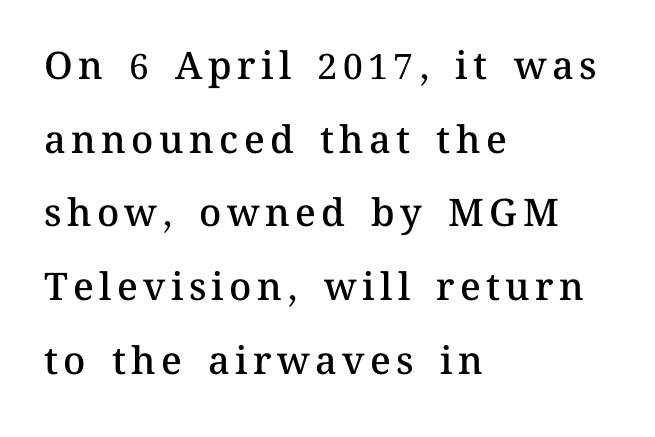
The image shows 38 px semibold type, upright; set left-aligned, loose line spacing (1.94x), not underlined; medium stroke contrast and a medium x-height.
